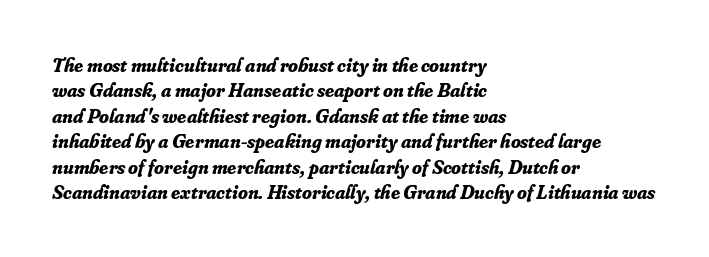
Q: Is the text bold? A: Yes.
Q: Is the text italic (slanted)? A: Yes, it leans right by about 16 degrees.
Q: Is the text underlined? A: No.
Q: How is the paragraph aligned? A: Left-aligned.
Q: Is the spacing between letters normal or unusually wide? A: Normal.
Q: Is the spacing between lines tight, normal or loose? A: Normal.
